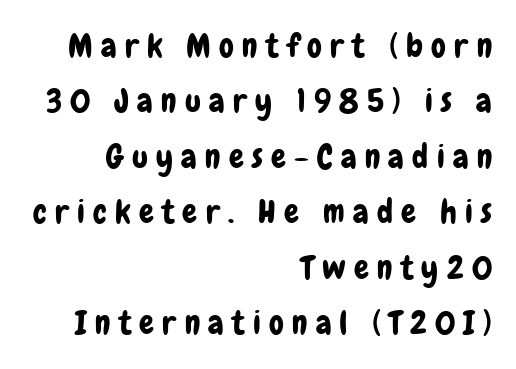
{"serif": "no", "italic": "no", "width": "condensed", "stroke_contrast": "low", "x_height": "medium", "monospaced": "no", "underline": "no", "align": "right", "line_spacing": "normal", "line_spacing_ratio": 1.68, "letter_spacing": "wide", "letter_spacing_em": 0.25, "glyph_px": 33}
